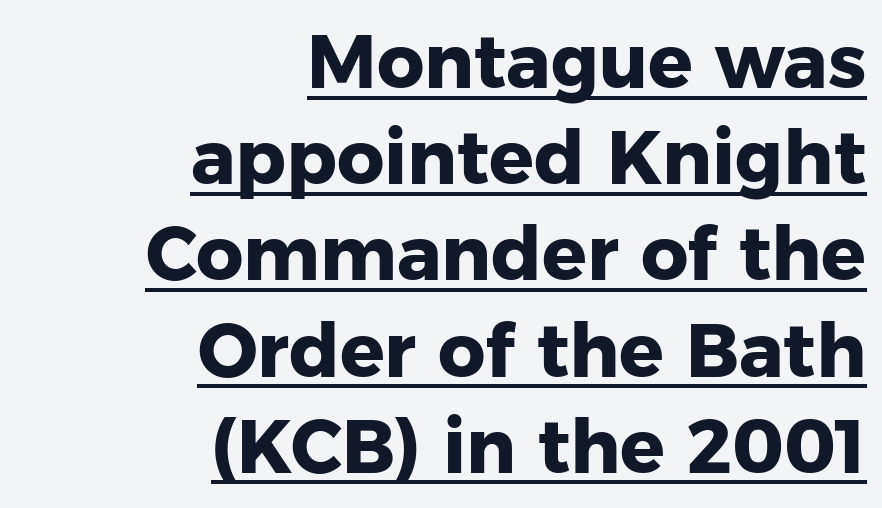
The image shows 74 px heavy sans-serif type, upright; set right-aligned, normal line spacing (1.3x), normal letter spacing, underlined; low stroke contrast and a medium x-height.
